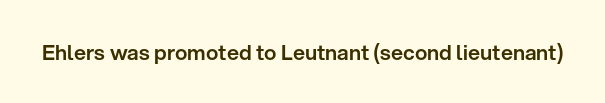
Q: Is the text italic (slanted)? A: No, it is upright.
Q: Is the text underlined? A: No.
Q: Is the spacing between letters normal or unusually wide? A: Normal.
